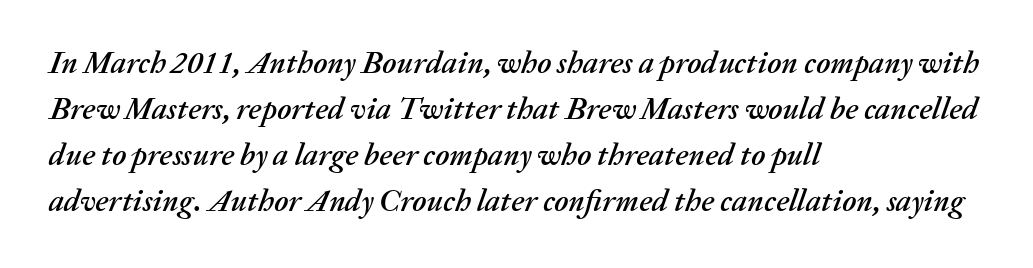
The image shows 31 px text type, italic (leaning right); set left-aligned, normal line spacing (1.48x), normal letter spacing, not underlined; medium stroke contrast and a medium x-height.
